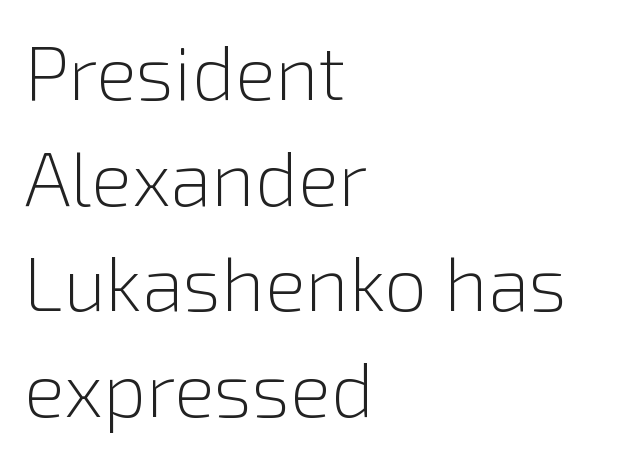
Check under the words: just untouched page. Note the varied advance widths — an 'i' is clearly narrower than an 'm'. Words appear dense and cohesive because spacing is normal. The characters display no serif detailing; their extremities are plain. This is the regular roman posture of the typeface. The passage is arranged the way most books set body copy — flush left.
